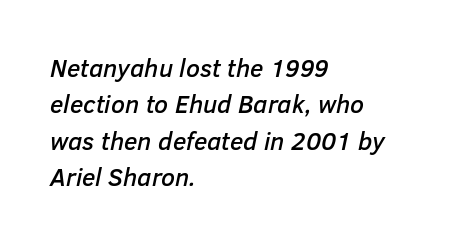
Q: Is the text italic (slanted)? A: Yes, it leans right by about 12 degrees.
Q: Is the text underlined? A: No.
Q: How is the paragraph aligned? A: Left-aligned.
Q: Is the spacing between letters normal or unusually wide? A: Normal.
Q: Is the spacing between lines tight, normal or loose? A: Normal.
